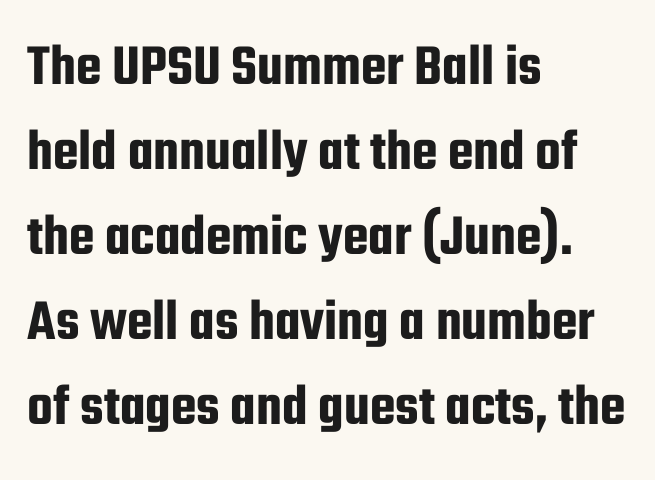
Q: Is the text italic (slanted)? A: No, it is upright.
Q: Is the typeface a serif or a sans-serif typeface? A: Sans-serif.
Q: Is the text underlined? A: No.
Q: How is the paragraph aligned? A: Left-aligned.
Q: Is the spacing between letters normal or unusually wide? A: Normal.
Q: Is the spacing between lines tight, normal or loose? A: Normal.
Q: Width (condensed, normal, or wide)? A: Condensed.
Q: Stroke contrast? A: Low.
Q: x-height? A: Medium.
Q: Monospaced? A: No.
